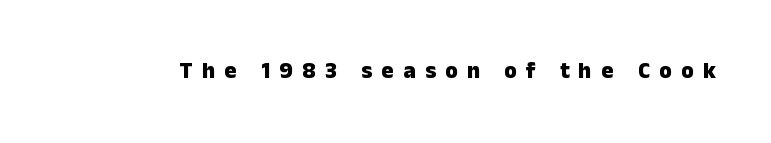
Q: Is the text bold? A: Yes.
Q: Is the text italic (slanted)? A: No, it is upright.
Q: Is the text underlined? A: No.
Q: Is the spacing between letters normal or unusually wide? A: Unusually wide.
